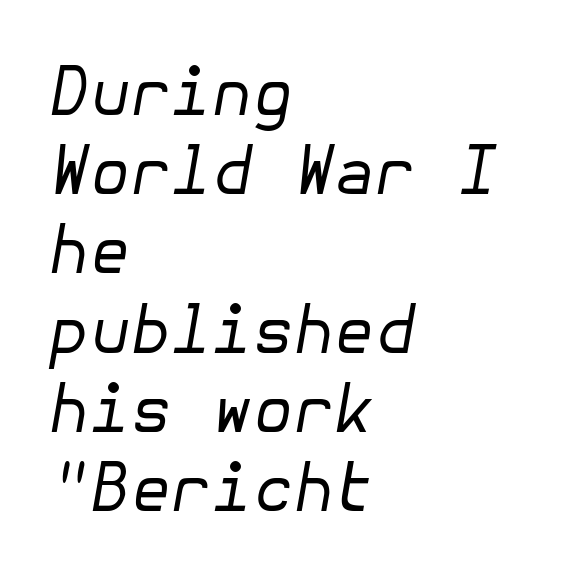
Here the glyphs are tracked normally, forming tight word shapes. The specimen omits any rule beneath the text block's lines. Tall strokes in this sample are angled rather than plumb. Layout note: lines flush left. The face looks like a standard text weight, possibly lighter.
